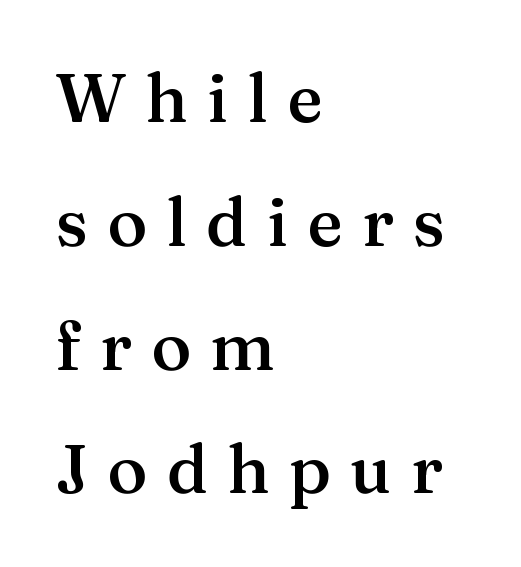
Designer's note — italics off, roman on. Honestly, there is no underline to notice here at all. Typographically, this falls in the serif category. The characters look somewhat weighty, a semibold short of true bold. There is plenty of visible air inserted between adjacent glyphs. Line starts are locked; line ends wander.
